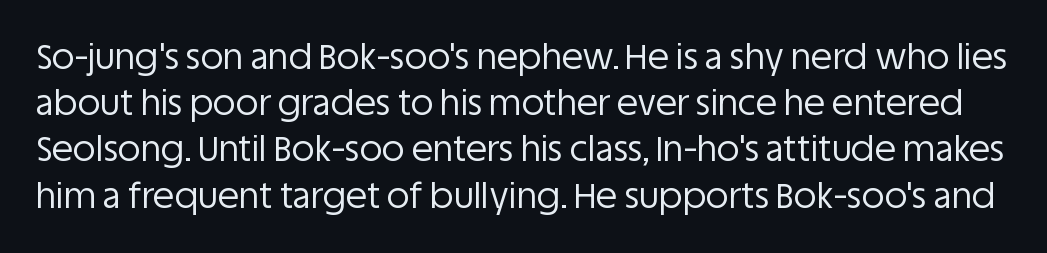
Is the stroke heavy? The answer is a plain regular-or-lighter. Serif or sans? Sans — the stroke terminals are bare. Here the glyphs are tracked normally, forming tight word shapes. How would I describe the line gaps? Plain and ordinary.
